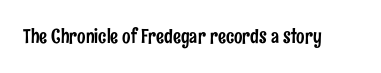
{"italic": "no", "underline": "no", "letter_spacing": "normal", "letter_spacing_em": 0.0, "glyph_px": 20}
